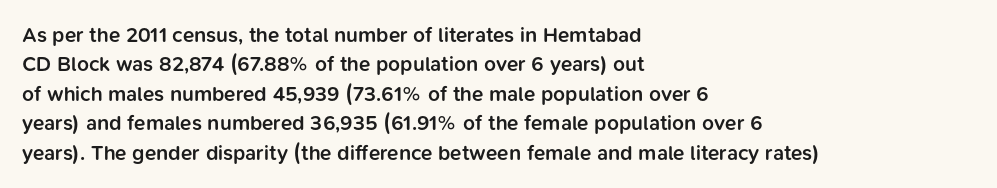
{"italic": "no", "bold": "semi", "underline": "no", "align": "left", "line_spacing": "normal", "line_spacing_ratio": 1.4, "letter_spacing": "normal", "letter_spacing_em": 0.0, "glyph_px": 21}
